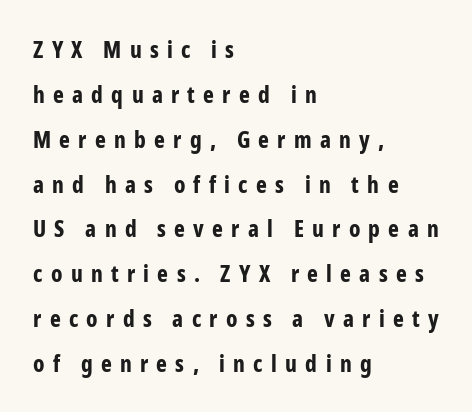
The image shows 23 px bold type, upright; set left-aligned, loose line spacing (1.95x), unusually wide letter spacing (+0.36 em), not underlined.
